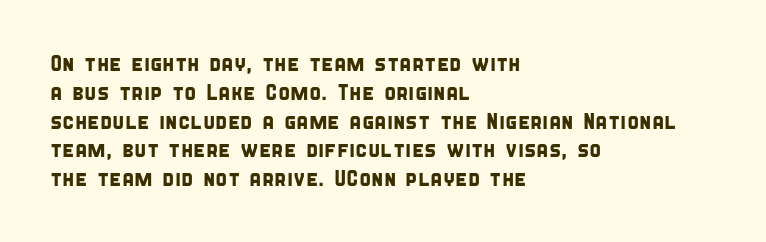
The image shows 22 px text type; set left-aligned, normal line spacing (1.31x), normal letter spacing, not underlined.
